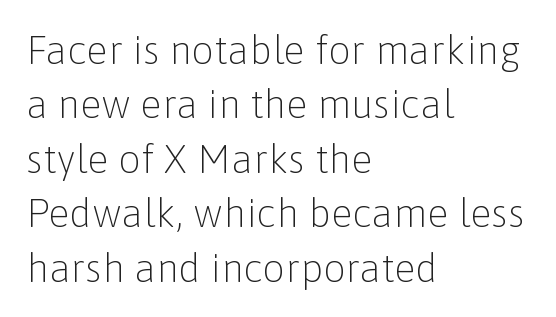
The image shows 40 px light sans-serif type, upright; set left-aligned, normal line spacing (1.36x), normal letter spacing, not underlined; low stroke contrast and a medium x-height.
